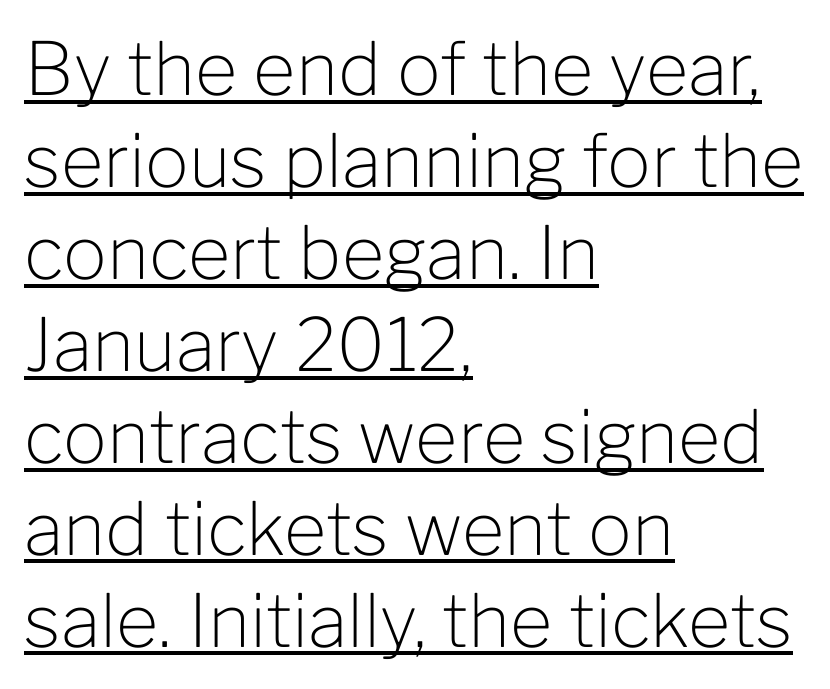
{"serif": "no", "italic": "no", "bold": "no", "weight": "light", "width": "normal", "stroke_contrast": "low", "x_height": "medium", "monospaced": "no", "underline": "yes", "align": "left", "line_spacing": "normal", "line_spacing_ratio": 1.26, "letter_spacing": "normal", "letter_spacing_em": 0.0, "glyph_px": 73}
